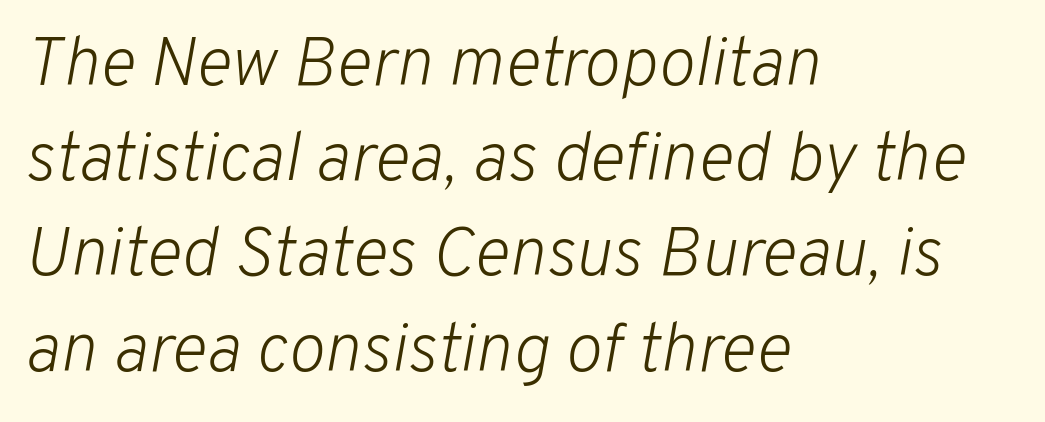
{"italic": "yes", "lean": "right", "slant_degrees": 10, "bold": "no", "weight": "light", "width": "normal", "stroke_contrast": "low", "x_height": "medium", "monospaced": "no", "underline": "no", "align": "left", "line_spacing": "normal", "line_spacing_ratio": 1.38, "letter_spacing": "normal", "letter_spacing_em": 0.0, "glyph_px": 69}
